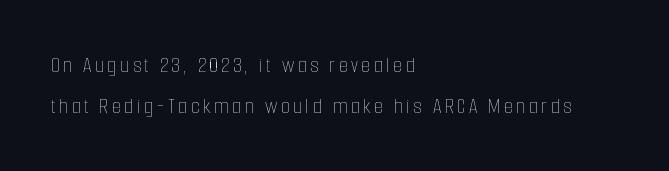
The image shows 23 px text type, upright; set left-aligned, line spacing 1.77x, not underlined.
